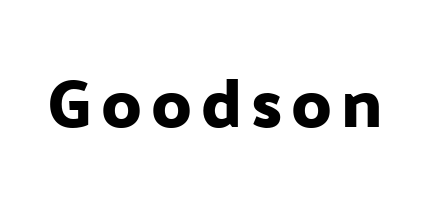
The image shows 68 px sans-serif type, upright; set not underlined; low stroke contrast and a medium x-height.
